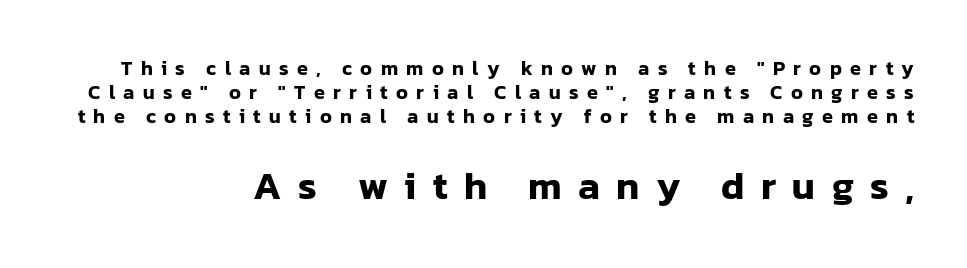
Q: Is the text italic (slanted)? A: No, it is upright.
Q: Is the typeface a serif or a sans-serif typeface? A: Sans-serif.
Q: Is the text underlined? A: No.
Q: How is the paragraph aligned? A: Right-aligned.
Q: Is the spacing between letters normal or unusually wide? A: Unusually wide.
Q: Which block of text is set in a larger size, the first (top) or the second (bottom)? A: The second (bottom) one.
Q: Width (condensed, normal, or wide)? A: Normal.
Q: Stroke contrast? A: Low.
Q: x-height? A: Medium.
Q: Monospaced? A: No.
